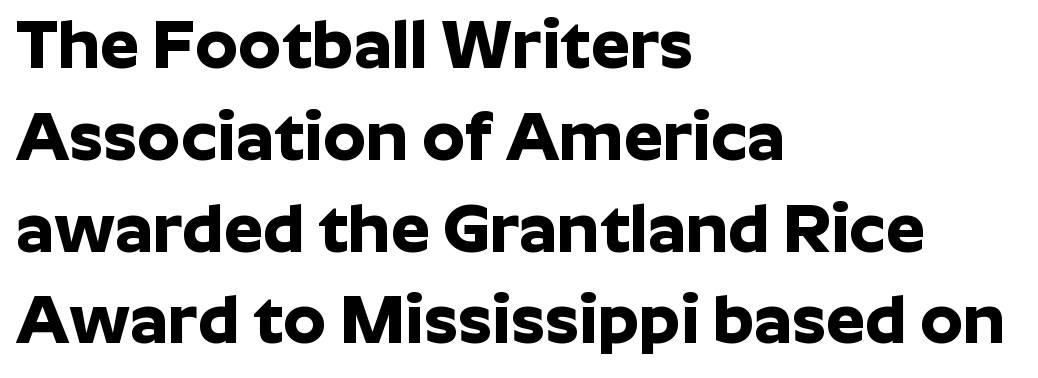
The glyphs have the mass of a bold cut. This sample keeps an unexceptional amount of space between lines. The typography opts for an upright posture over an oblique one. Beneath every word, the page is bare. Classification — sans serif. The passage is arranged the way most books set body copy — flush left.
